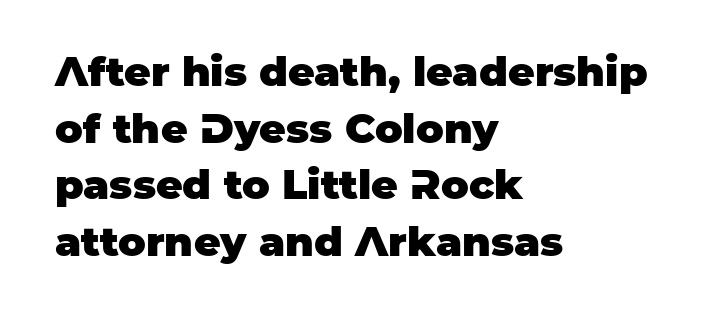
Q: Is the text bold? A: Yes.
Q: Is the text italic (slanted)? A: No, it is upright.
Q: Is the typeface a serif or a sans-serif typeface? A: Sans-serif.
Q: Is the text underlined? A: No.
Q: How is the paragraph aligned? A: Left-aligned.
Q: Is the spacing between letters normal or unusually wide? A: Normal.
Q: Is the spacing between lines tight, normal or loose? A: Normal.
Q: Width (condensed, normal, or wide)? A: Normal.
Q: Stroke contrast? A: Low.
Q: x-height? A: Large.
Q: Monospaced? A: No.
